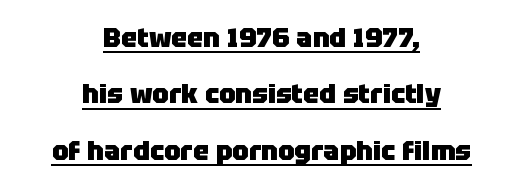
Q: Is the text bold? A: Yes.
Q: Is the text italic (slanted)? A: No, it is upright.
Q: Is the text underlined? A: Yes.
Q: How is the paragraph aligned? A: Centered.
Q: Is the spacing between letters normal or unusually wide? A: Normal.
Q: Is the spacing between lines tight, normal or loose? A: Loose.
